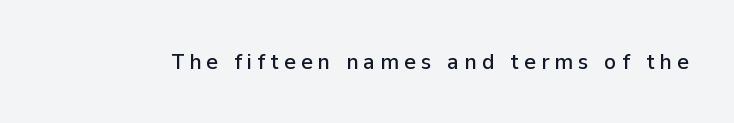
Q: Is the text italic (slanted)? A: No, it is upright.
Q: Is the text underlined? A: No.
Q: Is the spacing between letters normal or unusually wide? A: Unusually wide.
